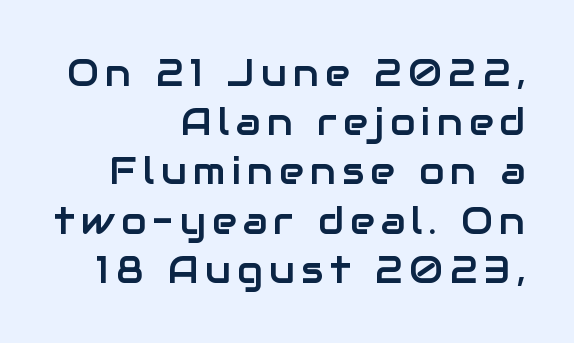
The image shows 37 px sans-serif type, upright; set right-aligned, normal line spacing (1.33x), not underlined; low stroke contrast and a medium x-height.
